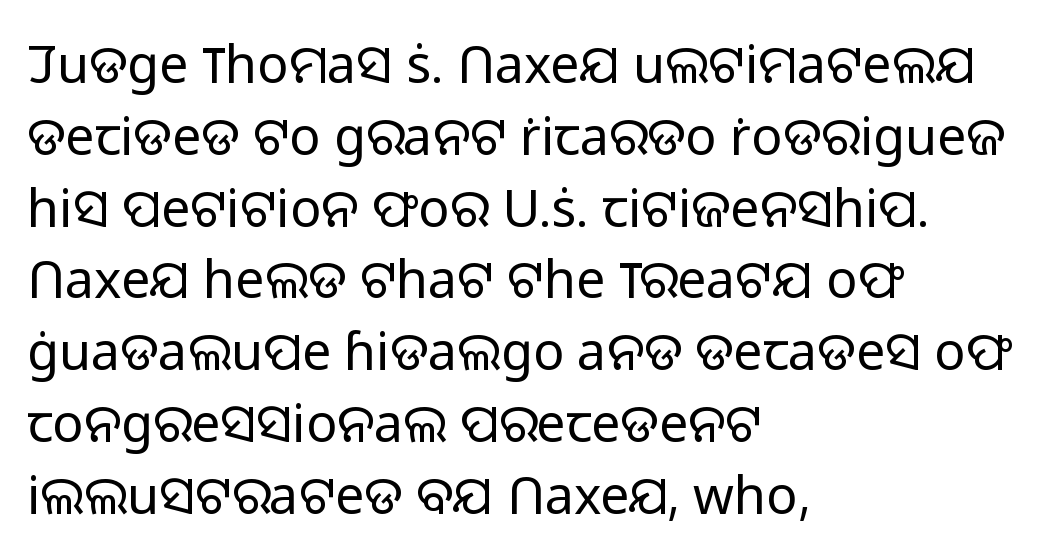
{"serif": "no", "italic": "no", "bold": "no", "weight": "light", "width": "normal", "stroke_contrast": "low", "x_height": "medium", "monospaced": "no", "underline": "no", "align": "left", "line_spacing": "normal", "line_spacing_ratio": 1.38, "letter_spacing": "normal", "letter_spacing_em": 0.0, "glyph_px": 52}
